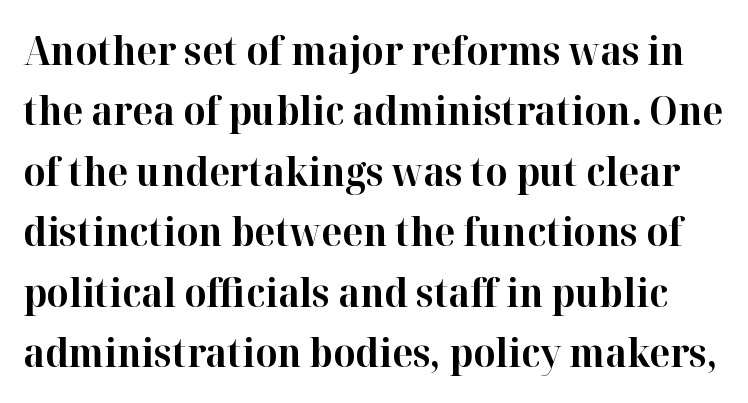
Lines of text with bare space underneath. Posture: vertical. This is heavy type, rendered in bold. I'd call this a serif setting — the letters wear small feet.
